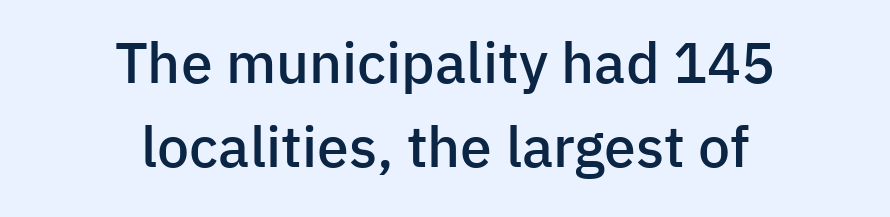
Q: Is the text bold? A: Semi-bold.
Q: Is the text italic (slanted)? A: No, it is upright.
Q: Is the typeface a serif or a sans-serif typeface? A: Sans-serif.
Q: Is the text underlined? A: No.
Q: How is the paragraph aligned? A: Centered.
Q: Is the spacing between letters normal or unusually wide? A: Normal.
Q: Is the spacing between lines tight, normal or loose? A: Normal.
Q: Width (condensed, normal, or wide)? A: Normal.
Q: Stroke contrast? A: Low.
Q: x-height? A: Medium.
Q: Monospaced? A: No.
